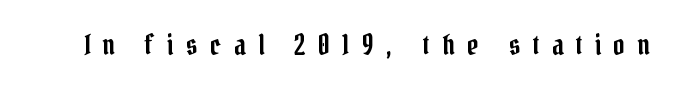
The lettering stays uniformly vertical, giving the passage a roman look. Each letter's strokes conclude with small projecting serifs. The passage shown has open, widely tracked lettering throughout. The string is rendered with underlining switched off. The passage shown is typed in a proportional face where columns would drift.
